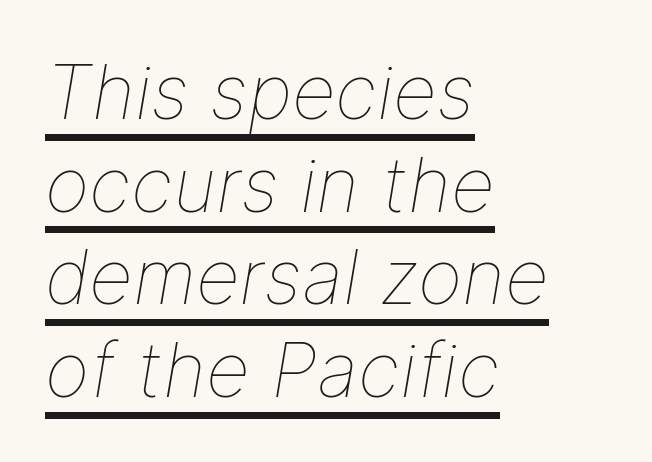
The image shows 76 px thin type, italic (leaning right); set left-aligned, line spacing 1.22x, normal letter spacing, underlined; low stroke contrast and a medium x-height.
